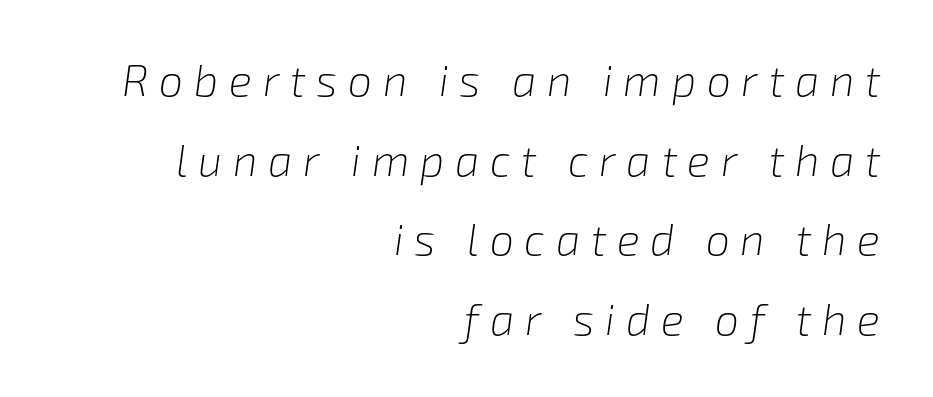
Does extra space separate the letters? Yes, quite a lot of it. The typography opts for an oblique posture over an upright one. The letters advance in unequal steps, a hallmark of proportional type. Has an underline been added? It has not. Line endings align vertically; line beginnings do not. Stems and bowls with no extra thickness — not bold.
